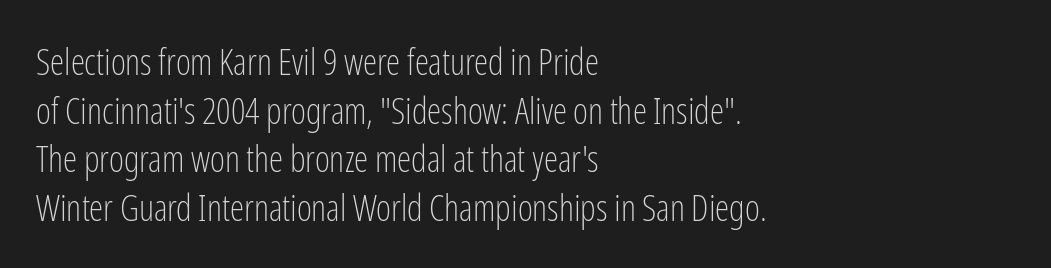
{"serif": "no", "italic": "no", "bold": "no", "weight": "light", "width": "condensed", "stroke_contrast": "low", "x_height": "medium", "monospaced": "no", "underline": "no", "align": "left", "line_spacing": "normal", "line_spacing_ratio": 1.35, "letter_spacing": "normal", "letter_spacing_em": 0.0, "glyph_px": 36}
